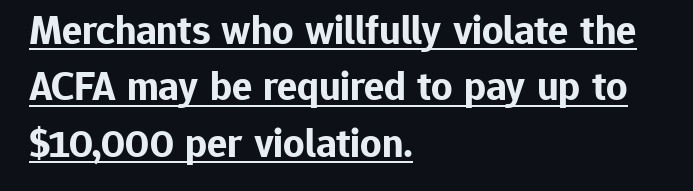
Here the designer chose a conventional face with non-uniform glyph widths. The font family rendered here belongs to the sans-serif group. Each line starts at the same left margin while the right side varies. No italicization has been applied; the sample stays upright. The rendered words wear a rule along their underside. The rendering keeps characters at their native spacing.
